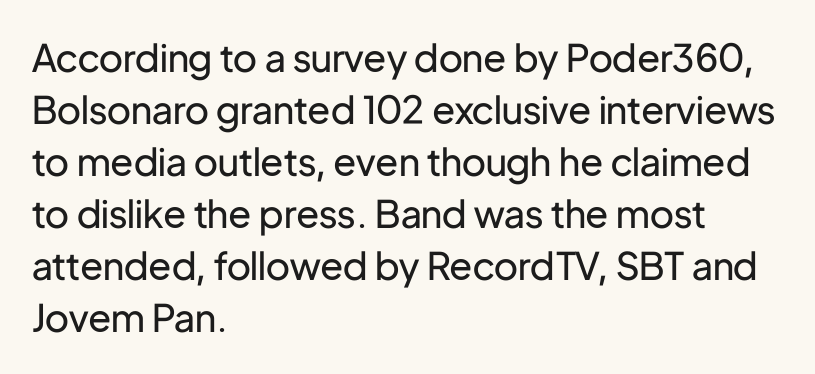
{"serif": "no", "italic": "no", "bold": "no", "weight": "regular", "width": "normal", "stroke_contrast": "low", "x_height": "medium", "monospaced": "no", "underline": "no", "align": "left", "line_spacing": "normal", "line_spacing_ratio": 1.37, "letter_spacing": "normal", "letter_spacing_em": 0.0, "glyph_px": 38}
